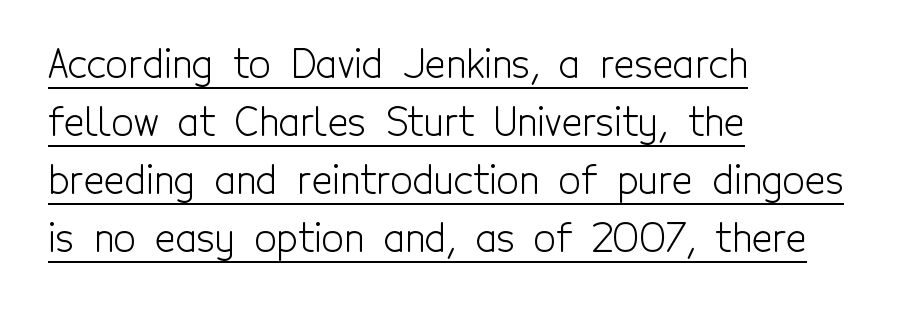
{"serif": "no", "italic": "no", "bold": "no", "weight": "light", "width": "condensed", "x_height": "medium", "monospaced": "no", "underline": "yes", "align": "left", "line_spacing": "normal", "line_spacing_ratio": 1.49, "letter_spacing": "normal", "letter_spacing_em": 0.0, "glyph_px": 39}
